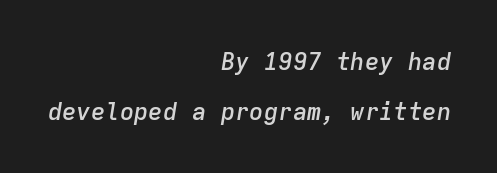
{"italic": "yes", "lean": "right", "slant_degrees": 9, "bold": "semi", "underline": "no", "align": "right", "line_spacing": "loose", "line_spacing_ratio": 2.07, "letter_spacing": "normal", "letter_spacing_em": 0.0, "glyph_px": 24}
